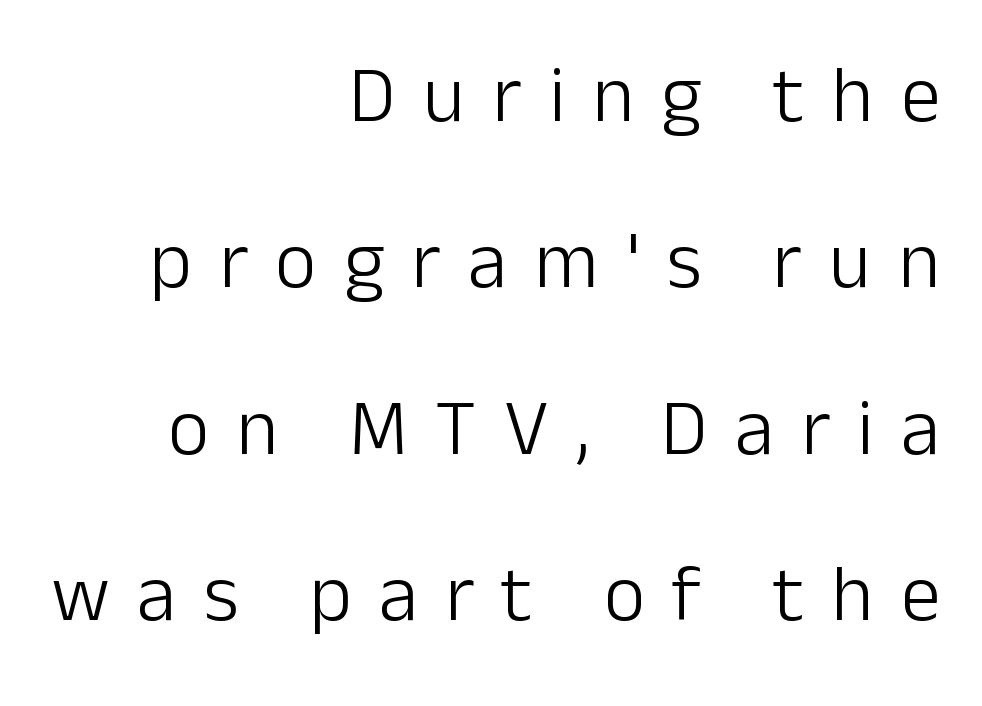
The image shows 80 px light sans-serif type, upright; set right-aligned, loose line spacing (2.08x), unusually wide letter spacing (+0.34 em), not underlined; low stroke contrast and a medium x-height.
